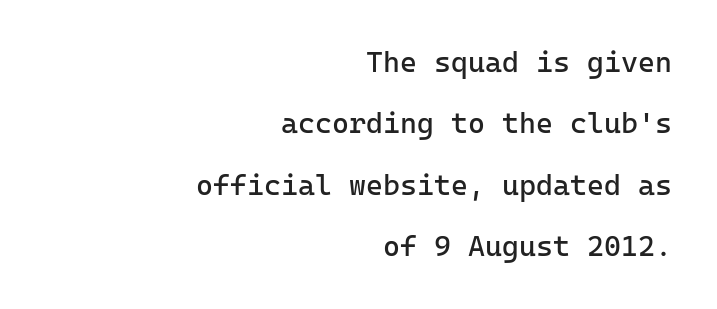
Q: Is the text bold? A: No.
Q: Is the text italic (slanted)? A: No, it is upright.
Q: Is the typeface a serif or a sans-serif typeface? A: Sans-serif.
Q: Is the text underlined? A: No.
Q: How is the paragraph aligned? A: Right-aligned.
Q: Is the spacing between letters normal or unusually wide? A: Normal.
Q: Is the spacing between lines tight, normal or loose? A: Loose.
Q: Width (condensed, normal, or wide)? A: Normal.
Q: Stroke contrast? A: Low.
Q: x-height? A: Medium.
Q: Monospaced? A: Yes.
